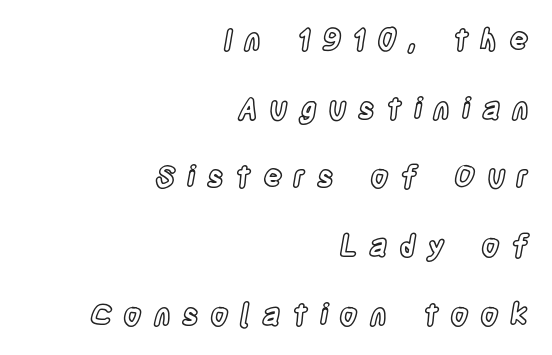
{"width": "condensed", "x_height": "large", "monospaced": "no", "underline": "no", "align": "right", "line_spacing": "loose", "line_spacing_ratio": 2.37, "letter_spacing": "wide", "letter_spacing_em": 0.41, "glyph_px": 29}
